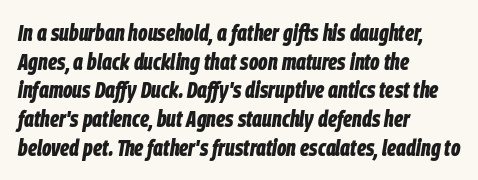
{"italic": "yes", "lean": "right", "slant_degrees": 9, "bold": "yes", "underline": "no", "align": "left", "line_spacing": "normal", "line_spacing_ratio": 1.25, "letter_spacing": "normal", "letter_spacing_em": 0.0, "glyph_px": 23}
